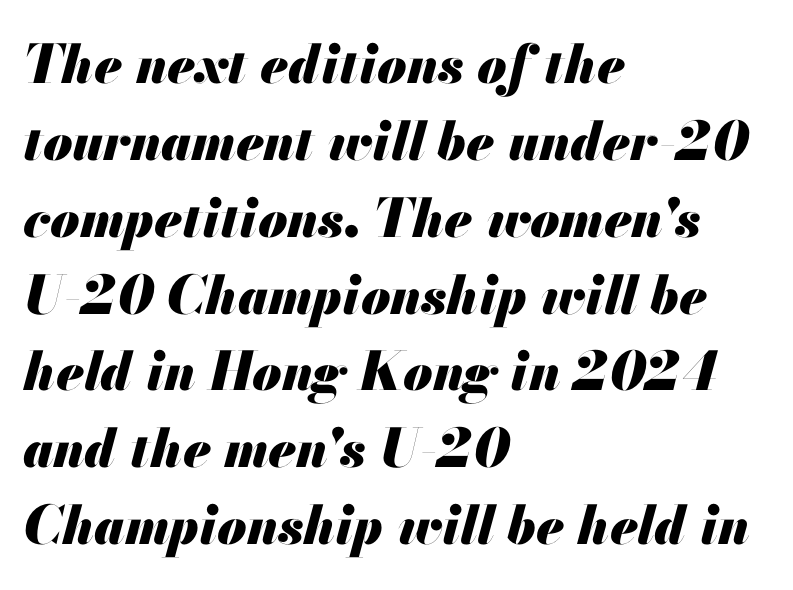
{"italic": "yes", "lean": "right", "slant_degrees": 13, "bold": "yes", "weight": "heavy", "width": "normal", "stroke_contrast": "medium", "x_height": "small", "monospaced": "no", "underline": "no", "align": "left", "line_spacing": "normal", "line_spacing_ratio": 1.45, "letter_spacing": "normal", "letter_spacing_em": 0.0, "glyph_px": 53}
